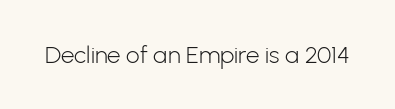
Q: Is the text bold? A: No.
Q: Is the text italic (slanted)? A: No, it is upright.
Q: Is the text underlined? A: No.
Q: Is the spacing between letters normal or unusually wide? A: Normal.
